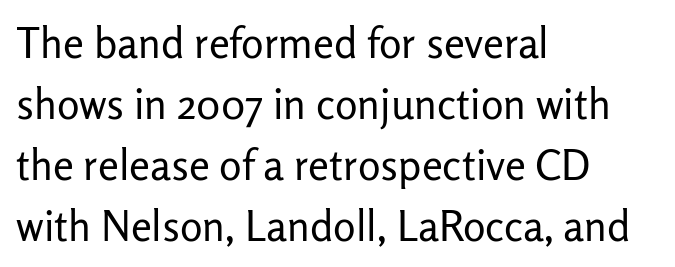
Q: Is the text bold? A: No.
Q: Is the text italic (slanted)? A: No, it is upright.
Q: Is the typeface a serif or a sans-serif typeface? A: Sans-serif.
Q: Is the text underlined? A: No.
Q: How is the paragraph aligned? A: Left-aligned.
Q: Is the spacing between letters normal or unusually wide? A: Normal.
Q: Is the spacing between lines tight, normal or loose? A: Normal.
Q: Width (condensed, normal, or wide)? A: Normal.
Q: Stroke contrast? A: Low.
Q: x-height? A: Medium.
Q: Monospaced? A: No.
